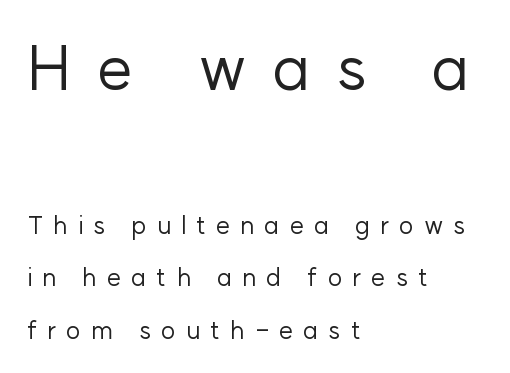
Q: Is the text bold? A: No.
Q: Is the text italic (slanted)? A: No, it is upright.
Q: Is the typeface a serif or a sans-serif typeface? A: Sans-serif.
Q: Is the text underlined? A: No.
Q: How is the paragraph aligned? A: Left-aligned.
Q: Is the spacing between letters normal or unusually wide? A: Unusually wide.
Q: Is the spacing between lines tight, normal or loose? A: Loose.
Q: Which block of text is set in a larger size, the first (top) or the second (bottom)? A: The first (top) one.
Q: Width (condensed, normal, or wide)? A: Normal.
Q: Stroke contrast? A: Low.
Q: x-height? A: Medium.
Q: Monospaced? A: No.
